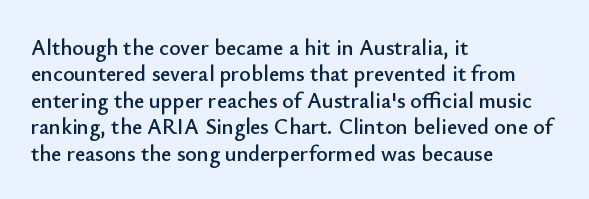
Q: Is the text italic (slanted)? A: No, it is upright.
Q: Is the text underlined? A: No.
Q: How is the paragraph aligned? A: Left-aligned.
Q: Is the spacing between letters normal or unusually wide? A: Normal.
